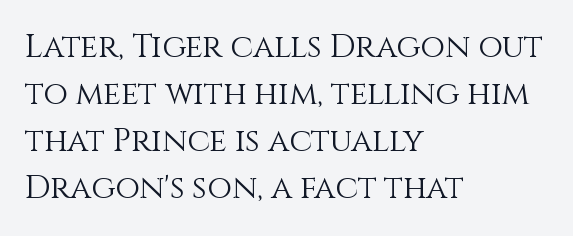
{"italic": "no", "bold": "no", "weight": "light", "width": "normal", "stroke_contrast": "medium", "x_height": "large", "monospaced": "no", "underline": "no", "align": "left", "line_spacing": "normal", "line_spacing_ratio": 1.47, "letter_spacing": "normal", "letter_spacing_em": 0.0, "glyph_px": 32}
